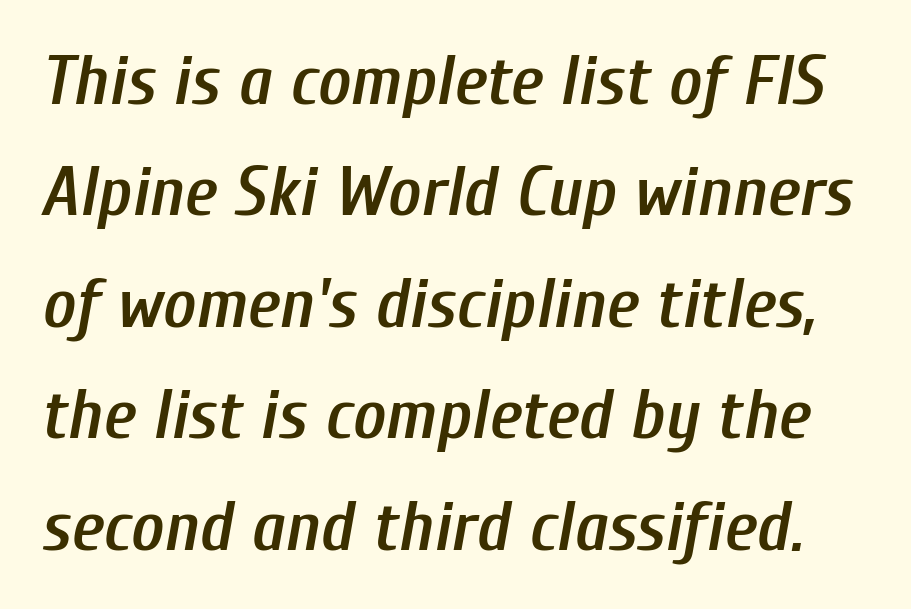
Q: Is the text bold? A: Semi-bold.
Q: Is the text italic (slanted)? A: Yes, it leans right by about 10 degrees.
Q: Is the text underlined? A: No.
Q: Is the spacing between letters normal or unusually wide? A: Normal.
Q: Is the spacing between lines tight, normal or loose? A: Normal.
Q: Width (condensed, normal, or wide)? A: Condensed.
Q: Stroke contrast? A: Low.
Q: x-height? A: Medium.
Q: Monospaced? A: No.
